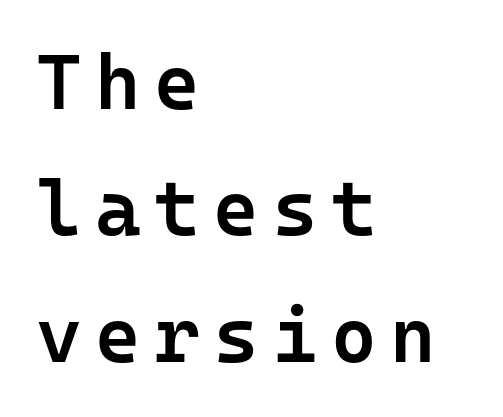
The setting favours the left margin, as ordinary paragraphs usually do. Vertically, the passage feels balanced, rows spaced as you'd expect. Glance below the letters and you will spot only blank space. Each letter, wide or thin by design, is forced into the same width here.
